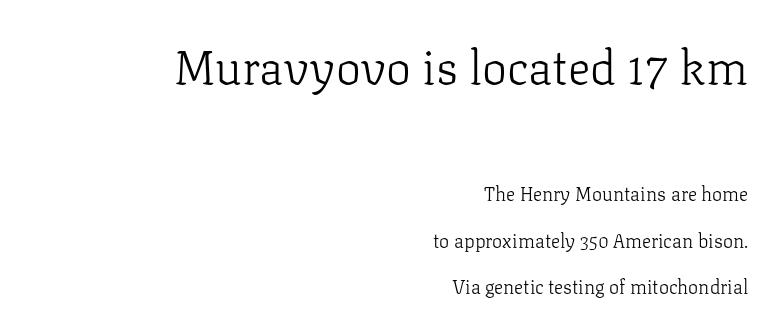
The image shows 47 px light serif type, upright; set right-aligned, loose line spacing (2.44x), normal letter spacing, not underlined; the first (top) block is 2.47x larger; low stroke contrast and a medium x-height.
